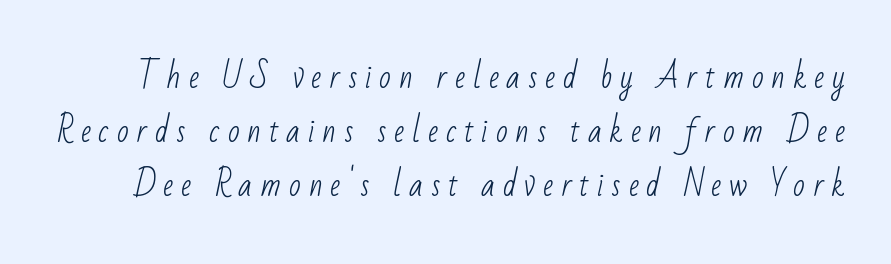
Q: Is the text bold? A: No.
Q: Is the typeface a serif or a sans-serif typeface? A: Sans-serif.
Q: Is the text underlined? A: No.
Q: Is the spacing between letters normal or unusually wide? A: Unusually wide.
Q: Width (condensed, normal, or wide)? A: Condensed.
Q: Stroke contrast? A: Low.
Q: x-height? A: Small.
Q: Monospaced? A: No.
